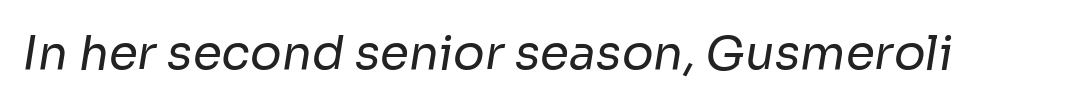
Q: Is the text bold? A: No.
Q: Is the typeface a serif or a sans-serif typeface? A: Sans-serif.
Q: Is the text underlined? A: No.
Q: Is the spacing between letters normal or unusually wide? A: Normal.
Q: Width (condensed, normal, or wide)? A: Normal.
Q: Stroke contrast? A: Low.
Q: x-height? A: Medium.
Q: Monospaced? A: No.
